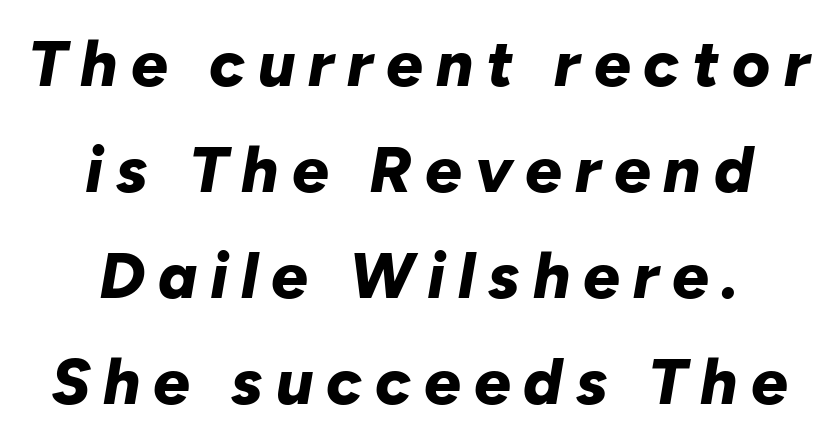
The font is running at its bold setting. Spacing verdict: proportional, widths tailored to each character. Clear beneath every line of the passage. Horizontally, the lines are justified to the midpoint only. Characters follow at a spacing far wider than the type designer built in. An italicized treatment has been applied to the whole sample.
